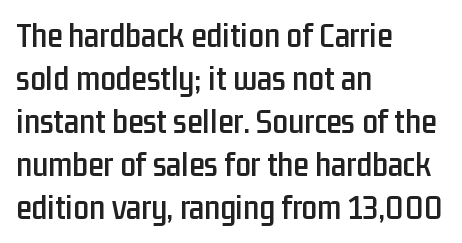
Q: Is the text italic (slanted)? A: No, it is upright.
Q: Is the typeface a serif or a sans-serif typeface? A: Sans-serif.
Q: Is the text underlined? A: No.
Q: How is the paragraph aligned? A: Left-aligned.
Q: Is the spacing between letters normal or unusually wide? A: Normal.
Q: Width (condensed, normal, or wide)? A: Condensed.
Q: Stroke contrast? A: Low.
Q: x-height? A: Medium.
Q: Monospaced? A: No.
